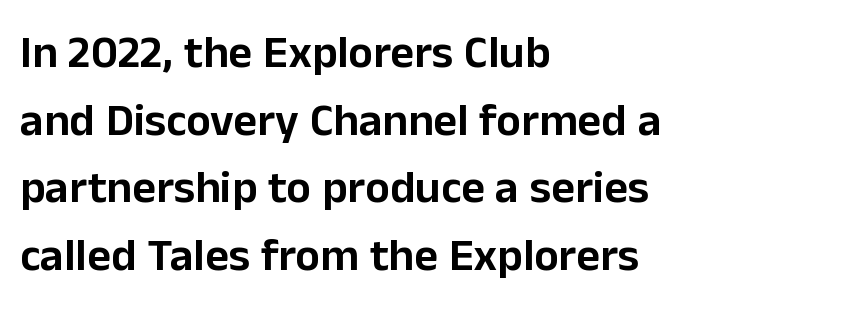
Upright lettering throughout. The compositor pushed each line to the left boundary. Clear beneath every line of the passage. You could not count columns in this text — the font is proportionally spaced.
